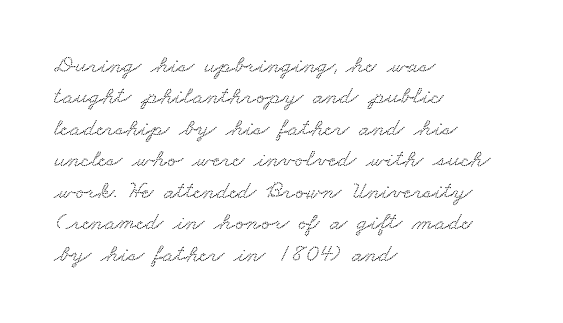
Casual observation: everything's shoved over to the left. Unmarked baselines from the first word to the last. Nobody touched the tracking dial on this one. Horizontal bands of white between lines are of average thickness.
